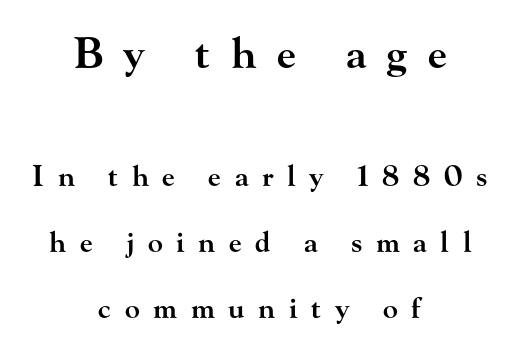
Has an underline been added? It has not. These two chunks differ in scale, with the top chunk taking the larger measure. The passage shown is typed in a proportional face where columns would drift. Which margin do the lines hug? Neither — every line sits in the middle. Style check: upright. A somewhat darkened texture: the type is semibold rather than bold.
